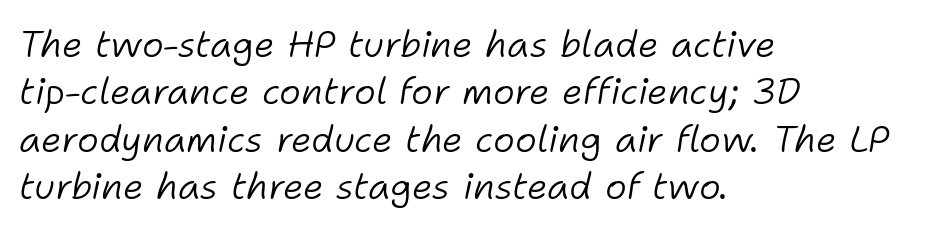
Q: Is the text bold? A: No.
Q: Is the text italic (slanted)? A: Yes, it leans right by about 11 degrees.
Q: Is the text underlined? A: No.
Q: How is the paragraph aligned? A: Left-aligned.
Q: Is the spacing between letters normal or unusually wide? A: Normal.
Q: Is the spacing between lines tight, normal or loose? A: Normal.
Q: Width (condensed, normal, or wide)? A: Normal.
Q: Stroke contrast? A: Low.
Q: x-height? A: Medium.
Q: Monospaced? A: No.
